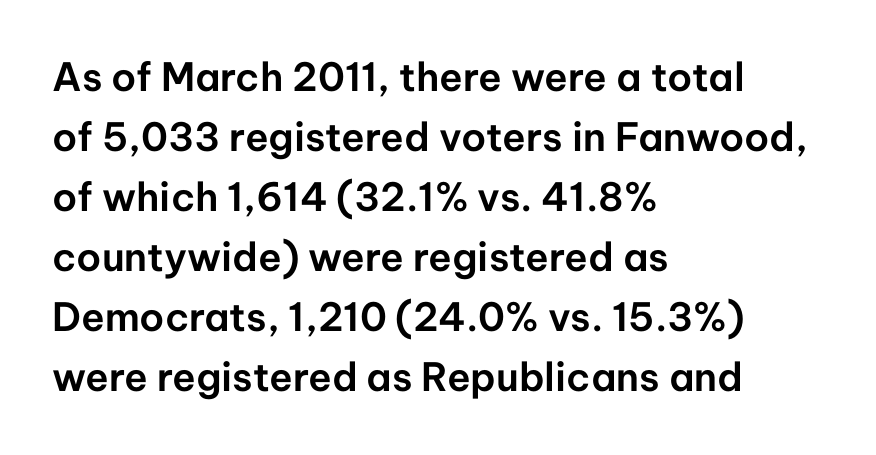
One-word summary of the alignment: left. It's the straight-up-and-down kind of type. Caption: standard tracking, unaltered. Each letter keeps its own natural width here, so spacing adapts to shape.
